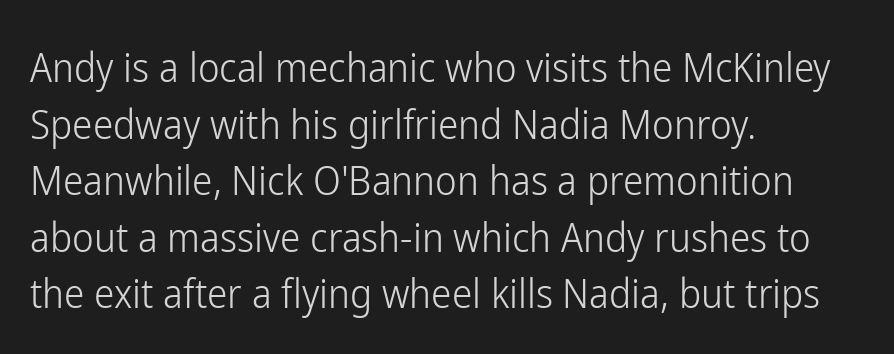
The image shows 41 px light, condensed sans-serif type, upright; set left-aligned, normal line spacing (1.38x), normal letter spacing, not underlined; low stroke contrast and a medium x-height.
